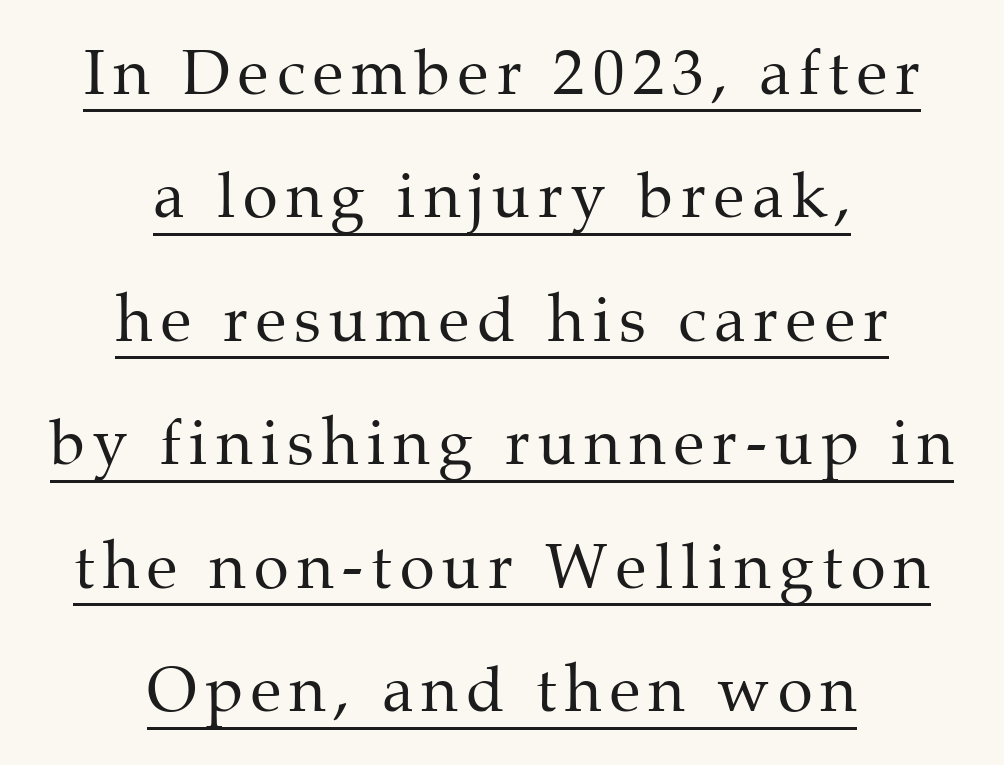
Posture: upright roman. This rendering features underlined lettering. The face used here is seriffed, in the tradition of book romans. These lines are centered, leaving both edges ragged.
